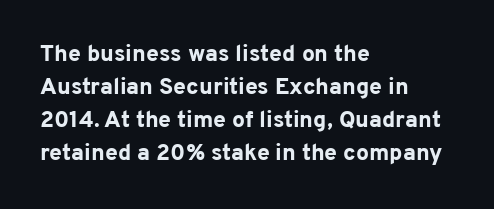
{"italic": "no", "bold": "yes", "underline": "no", "align": "left", "line_spacing": "normal", "line_spacing_ratio": 1.43, "letter_spacing": "normal", "letter_spacing_em": 0.0, "glyph_px": 23}
